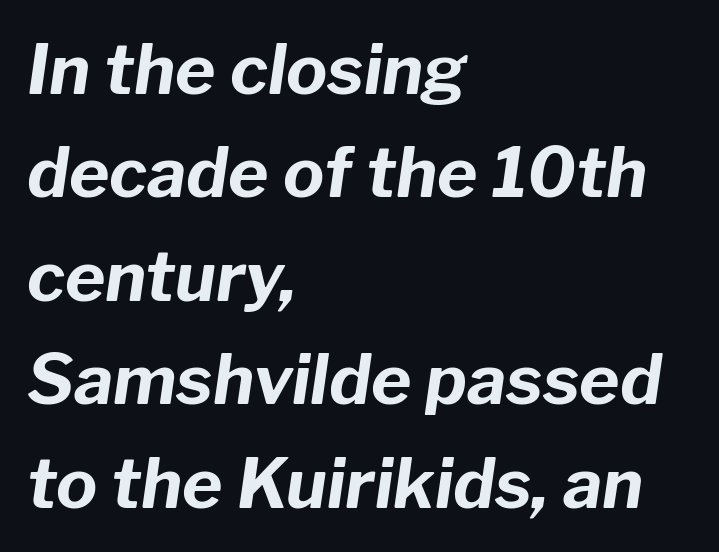
The image shows 69 px bold type, italic (leaning right); set left-aligned, normal line spacing (1.5x), normal letter spacing, not underlined; low stroke contrast and a medium x-height.
